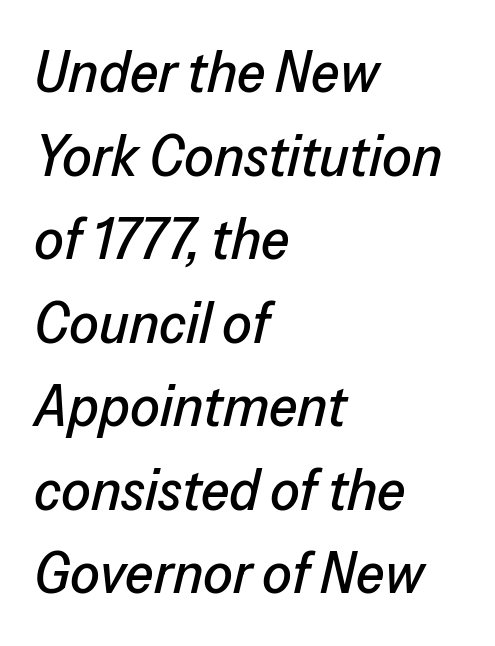
{"italic": "yes", "lean": "right", "slant_degrees": 13, "width": "normal", "stroke_contrast": "low", "x_height": "medium", "monospaced": "no", "underline": "no", "align": "left", "line_spacing": "normal", "line_spacing_ratio": 1.44, "letter_spacing": "normal", "letter_spacing_em": 0.0, "glyph_px": 58}
